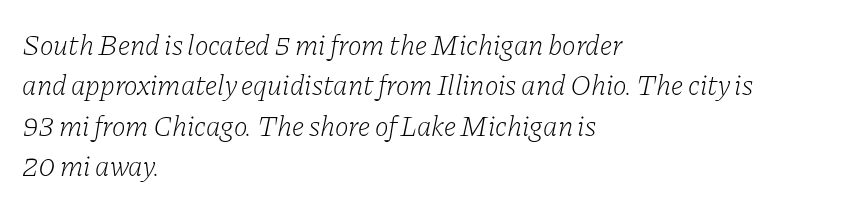
The face used here is rendered with its standard letterfit. The rendering uses natural spacing where letterforms have individual widths. Casual observation: everything's shoved over to the left. The rendering applies a slant to the glyphs.
